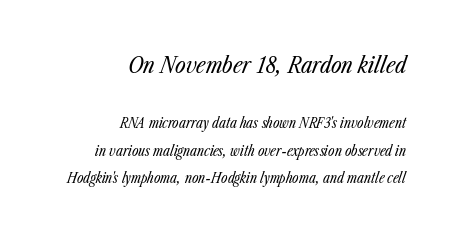
{"italic": "yes", "lean": "right", "slant_degrees": 23, "bold": "no", "underline": "no", "align": "right", "line_spacing": "loose", "line_spacing_ratio": 1.98, "letter_spacing": "normal", "letter_spacing_em": 0.0, "larger_block": "first", "size_ratio": 1.64, "glyph_px": 23}
